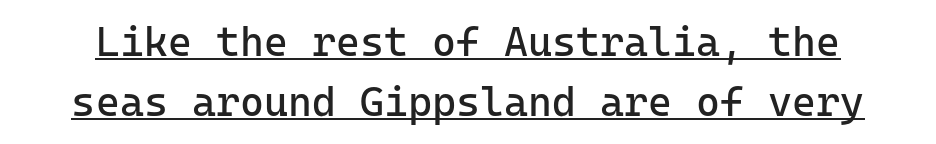
Q: Is the text bold? A: No.
Q: Is the text italic (slanted)? A: No, it is upright.
Q: Is the typeface a serif or a sans-serif typeface? A: Sans-serif.
Q: Is the text underlined? A: Yes.
Q: Is the spacing between letters normal or unusually wide? A: Normal.
Q: Is the spacing between lines tight, normal or loose? A: Normal.
Q: Width (condensed, normal, or wide)? A: Normal.
Q: Stroke contrast? A: Low.
Q: x-height? A: Medium.
